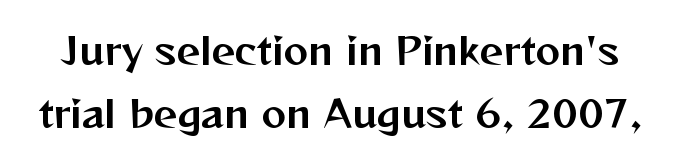
{"serif": "no", "italic": "no", "width": "normal", "stroke_contrast": "medium", "x_height": "medium", "monospaced": "no", "underline": "no", "line_spacing": "normal", "line_spacing_ratio": 1.69, "letter_spacing": "normal", "letter_spacing_em": 0.0, "glyph_px": 37}
